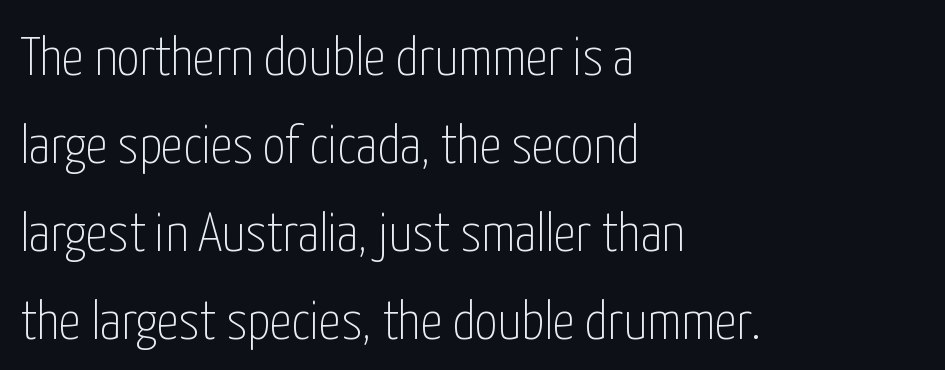
Q: Is the text bold? A: No.
Q: Is the text italic (slanted)? A: No, it is upright.
Q: Is the typeface a serif or a sans-serif typeface? A: Sans-serif.
Q: Is the text underlined? A: No.
Q: How is the paragraph aligned? A: Left-aligned.
Q: Is the spacing between letters normal or unusually wide? A: Normal.
Q: Is the spacing between lines tight, normal or loose? A: Normal.
Q: Width (condensed, normal, or wide)? A: Condensed.
Q: Stroke contrast? A: Low.
Q: x-height? A: Medium.
Q: Monospaced? A: No.
